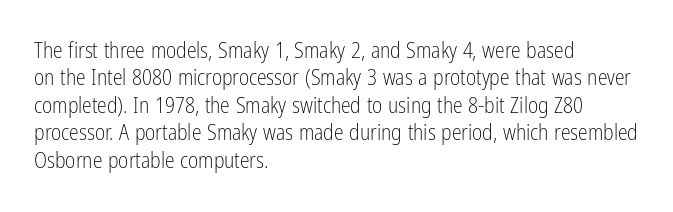
Q: Is the text bold? A: No.
Q: Is the text italic (slanted)? A: No, it is upright.
Q: Is the text underlined? A: No.
Q: How is the paragraph aligned? A: Left-aligned.
Q: Is the spacing between letters normal or unusually wide? A: Normal.
Q: Is the spacing between lines tight, normal or loose? A: Normal.
